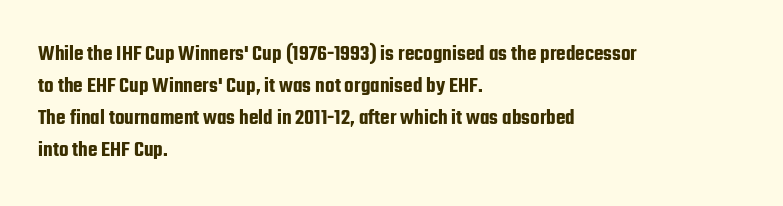
These lines were composed using upright roman letters. If you drew a ruler down the left edge, every line would touch it. In terms of leading, this rendering sits right in the middle. These lines keep a tight, regular rhythm from letter to letter. The glyphs are unaccompanied by any horizontal stroke below them.
